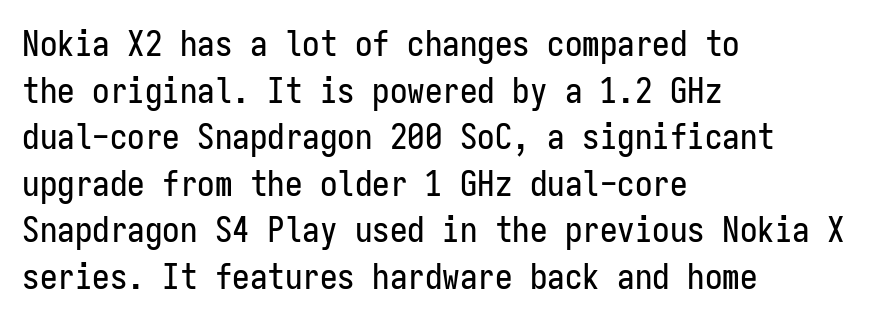
Q: Is the text italic (slanted)? A: No, it is upright.
Q: Is the typeface a serif or a sans-serif typeface? A: Sans-serif.
Q: Is the text underlined? A: No.
Q: How is the paragraph aligned? A: Left-aligned.
Q: Is the spacing between letters normal or unusually wide? A: Normal.
Q: Is the spacing between lines tight, normal or loose? A: Normal.
Q: Width (condensed, normal, or wide)? A: Condensed.
Q: Stroke contrast? A: Low.
Q: x-height? A: Medium.
Q: Monospaced? A: Yes.
